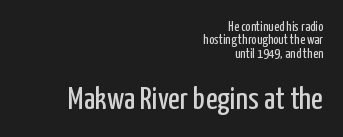
It's the straight-up-and-down kind of type. Whoever set this made the second block the dominant, larger element. The text was rendered using a sans face with plain stroke endings. This rendering leaves character spacing at its baseline value. The foot of each line stays bare and open. The typesetter chose a ragged-left arrangement here.
